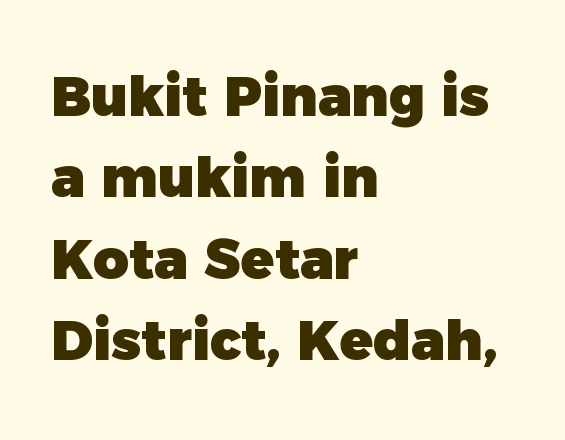
{"serif": "no", "bold": "yes", "weight": "heavy", "width": "normal", "x_height": "medium", "monospaced": "no", "underline": "no", "align": "left", "line_spacing": "normal", "line_spacing_ratio": 1.48, "letter_spacing": "normal", "letter_spacing_em": 0.0, "glyph_px": 55}
